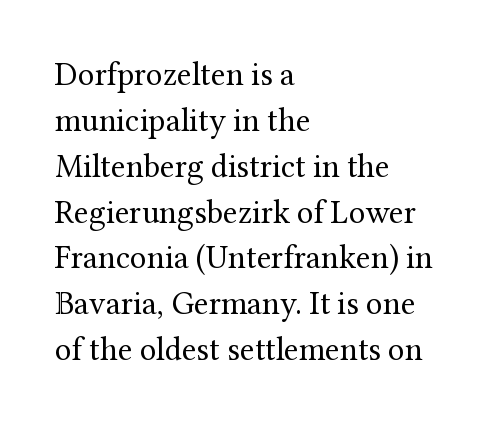
The image shows 33 px regular-weight serif type, upright; set left-aligned, normal line spacing (1.39x), normal letter spacing, not underlined; medium stroke contrast and a medium x-height.
